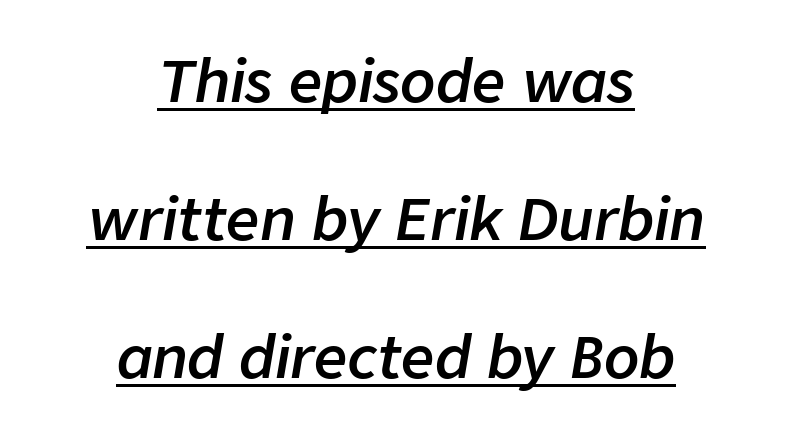
Q: Is the text bold? A: Semi-bold.
Q: Is the text italic (slanted)? A: Yes, it leans right by about 9 degrees.
Q: Is the text underlined? A: Yes.
Q: How is the paragraph aligned? A: Centered.
Q: Is the spacing between letters normal or unusually wide? A: Normal.
Q: Is the spacing between lines tight, normal or loose? A: Loose.
Q: Width (condensed, normal, or wide)? A: Normal.
Q: Stroke contrast? A: Low.
Q: x-height? A: Medium.
Q: Monospaced? A: No.
